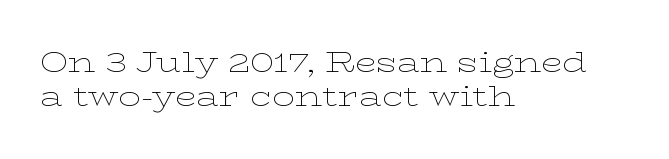
{"serif": "yes", "italic": "no", "bold": "no", "weight": "thin", "width": "wide", "stroke_contrast": "low", "x_height": "medium", "monospaced": "no", "underline": "no", "align": "left", "line_spacing_ratio": 1.22, "letter_spacing": "normal", "letter_spacing_em": 0.0, "glyph_px": 28}
